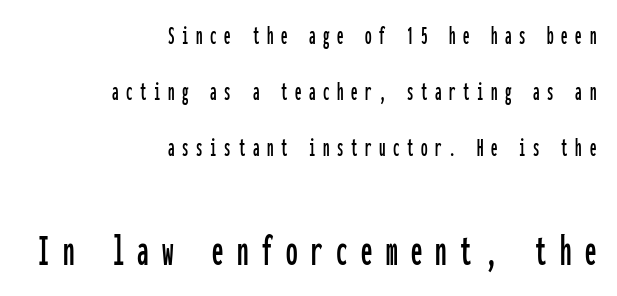
{"serif": "no", "italic": "no", "width": "condensed", "stroke_contrast": "low", "x_height": "medium", "monospaced": "yes", "underline": "no", "align": "right", "line_spacing": "loose", "line_spacing_ratio": 2.15, "letter_spacing": "wide", "letter_spacing_em": 0.29, "larger_block": "second", "size_ratio": 1.77, "glyph_px": 46}
